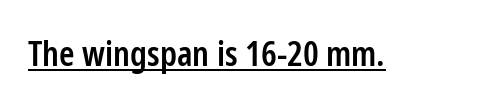
In terms of letterform style, serifs are entirely absent. You could call the tracking neutral — neither tight nor loose. The letters advance in unequal steps, a hallmark of proportional type. This is the regular roman posture of the typeface. The passage shown is underscored from start to finish. Notice the strokes are somewhat thickened but not fully heavy: this is a semibold.
